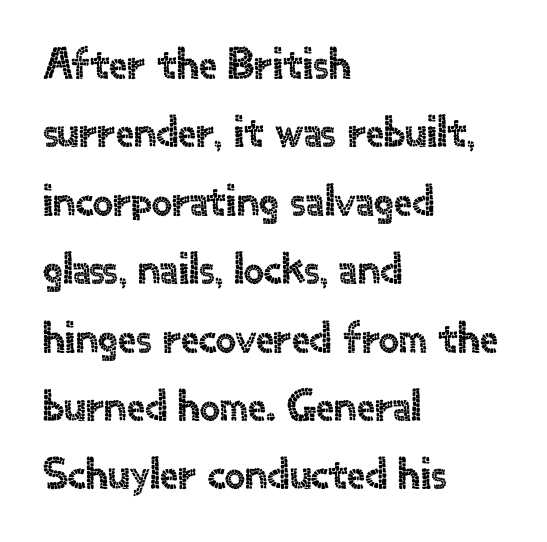
The image shows 45 px sans-serif type, upright; set left-aligned, normal line spacing (1.52x), normal letter spacing, not underlined; a small x-height.
